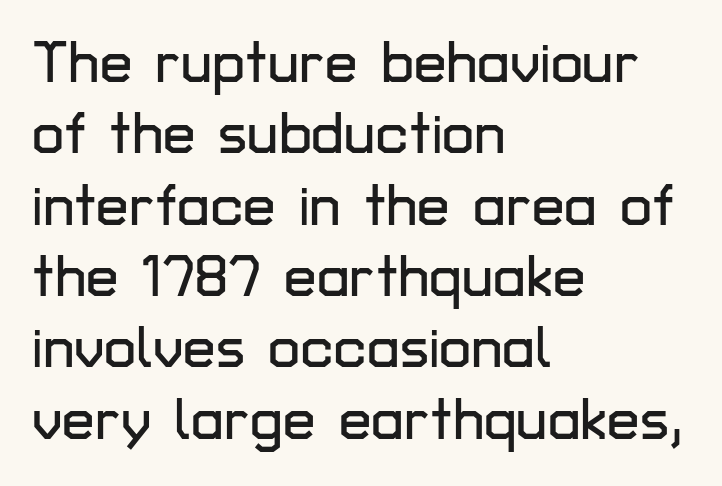
Q: Is the text italic (slanted)? A: No, it is upright.
Q: Is the typeface a serif or a sans-serif typeface? A: Sans-serif.
Q: Is the text underlined? A: No.
Q: How is the paragraph aligned? A: Left-aligned.
Q: Is the spacing between letters normal or unusually wide? A: Normal.
Q: Width (condensed, normal, or wide)? A: Normal.
Q: Stroke contrast? A: Low.
Q: x-height? A: Medium.
Q: Monospaced? A: No.
